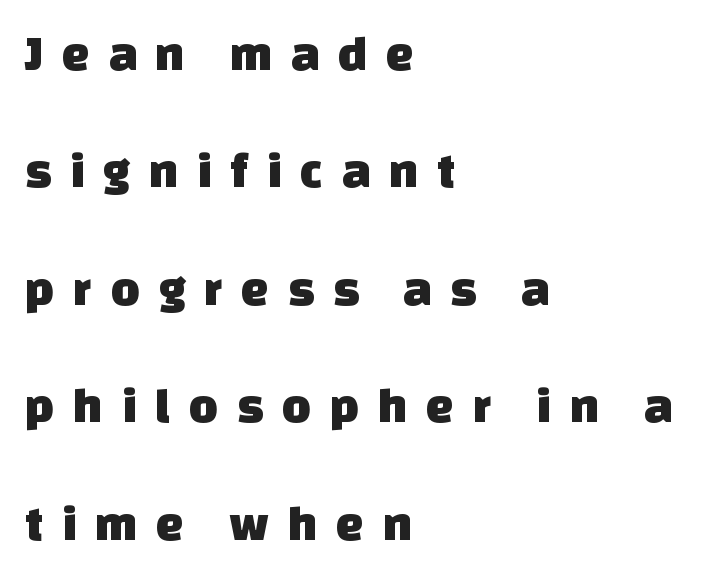
Q: Is the typeface a serif or a sans-serif typeface? A: Sans-serif.
Q: Is the text underlined? A: No.
Q: How is the paragraph aligned? A: Left-aligned.
Q: Is the spacing between letters normal or unusually wide? A: Unusually wide.
Q: Is the spacing between lines tight, normal or loose? A: Loose.
Q: Width (condensed, normal, or wide)? A: Normal.
Q: Stroke contrast? A: Low.
Q: x-height? A: Large.
Q: Monospaced? A: No.
